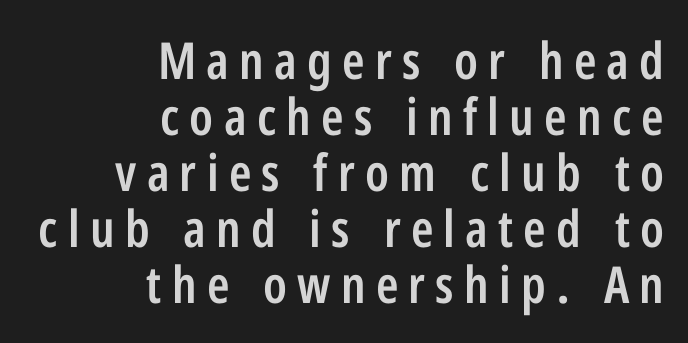
Q: Is the text bold? A: Semi-bold.
Q: Is the text italic (slanted)? A: No, it is upright.
Q: Is the typeface a serif or a sans-serif typeface? A: Sans-serif.
Q: Is the text underlined? A: No.
Q: How is the paragraph aligned? A: Right-aligned.
Q: Is the spacing between letters normal or unusually wide? A: Unusually wide.
Q: Is the spacing between lines tight, normal or loose? A: Tight.
Q: Width (condensed, normal, or wide)? A: Condensed.
Q: Stroke contrast? A: Low.
Q: x-height? A: Medium.
Q: Monospaced? A: No.
